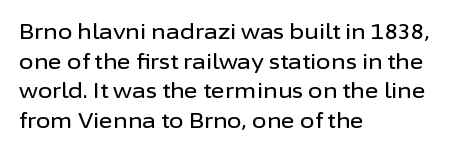
Caption: standard tracking, unaltered. Only glyphs here, with clear space below each row. The line-height multiplier appears to be the usual default. The typography opts for an upright posture over an oblique one. A student would call this left alignment; a typographer would say flush left, rag right.
